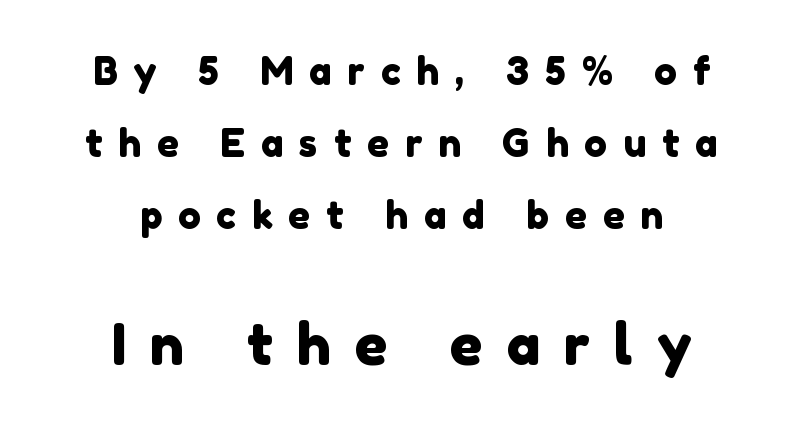
The image shows 57 px sans-serif type; set centered, loose line spacing (1.9x), unusually wide letter spacing (+0.42 em), not underlined; the second (bottom) block is 1.5x larger; a medium x-height.
